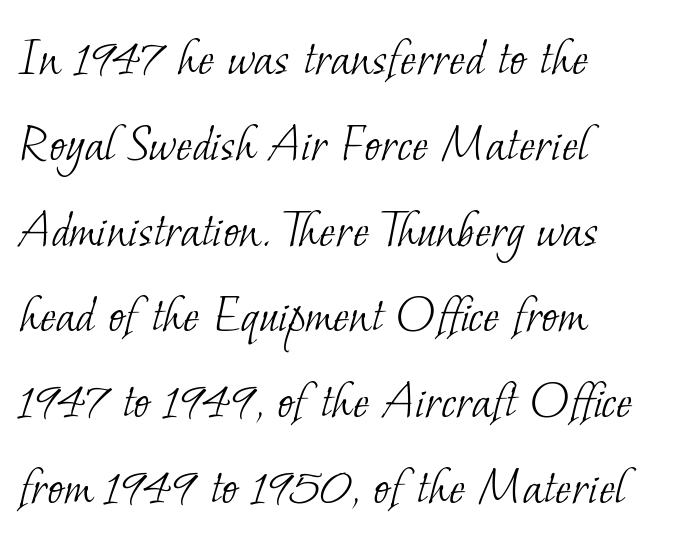
{"serif": "yes", "bold": "no", "weight": "light", "width": "normal", "stroke_contrast": "low", "x_height": "small", "monospaced": "no", "underline": "no", "align": "left", "line_spacing": "normal", "line_spacing_ratio": 1.56, "letter_spacing": "normal", "letter_spacing_em": 0.0, "glyph_px": 55}
